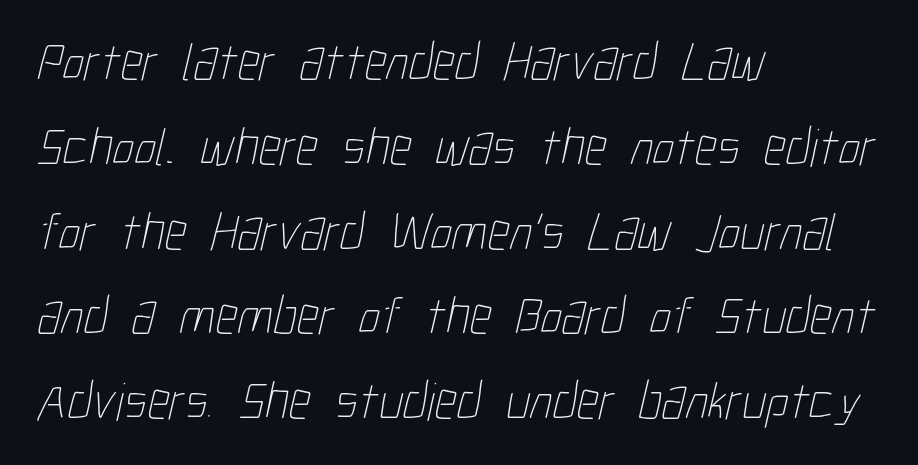
Counters stay open thanks to moderate or lighter strokes. Underlining? Definitely not there. Spacing between characters is what you'd get straight out of the box. The passage is arranged the way most books set body copy — flush left. The rendering uses natural spacing where letterforms have individual widths.
